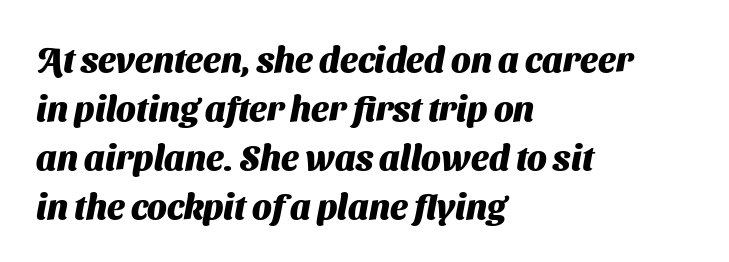
The image shows 35 px heavy sans-serif type; set left-aligned, normal line spacing (1.4x), normal letter spacing, not underlined; medium stroke contrast and a medium x-height.
